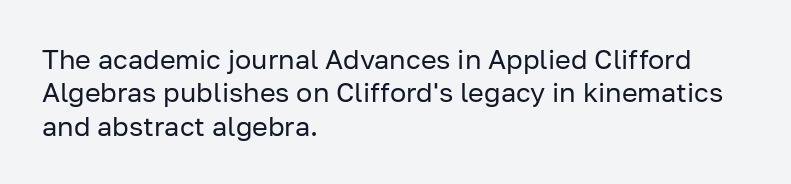
The image shows 27 px text type, upright; set left-aligned, line spacing 1.24x, normal letter spacing, not underlined.
